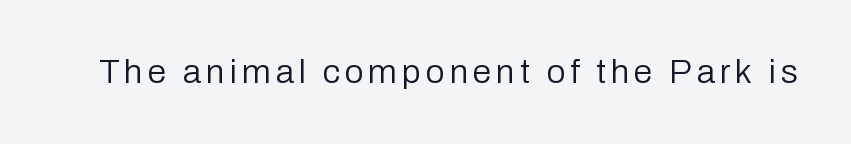
Heaviness? Minimal to ordinary, like unemphasized prose. Is this a sans? Yes — the strokes have no serifs. Descenders hang freely into open space. It's the straight-up-and-down kind of type.
